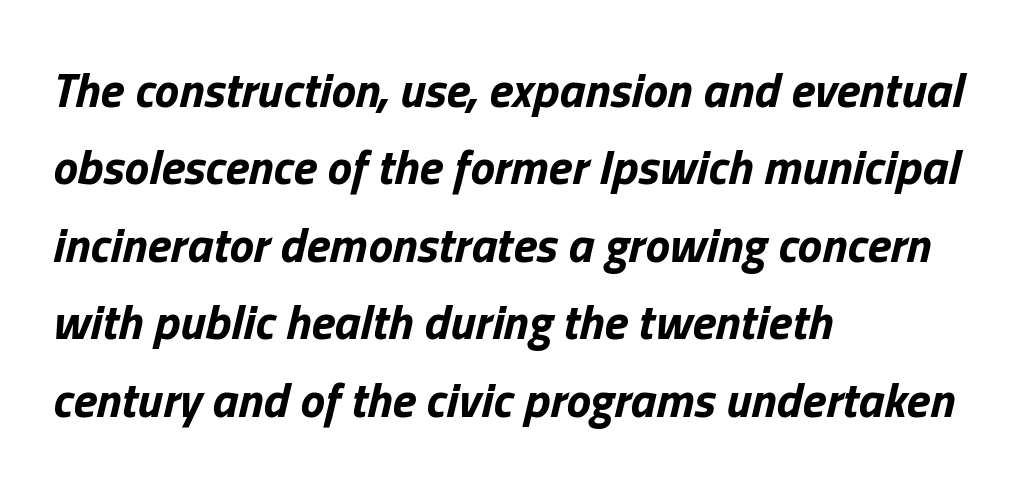
{"italic": "yes", "lean": "right", "slant_degrees": 13, "bold": "yes", "weight": "bold", "width": "normal", "stroke_contrast": "low", "x_height": "medium", "monospaced": "no", "underline": "no", "align": "left", "line_spacing": "normal", "line_spacing_ratio": 1.58, "letter_spacing": "normal", "letter_spacing_em": 0.0, "glyph_px": 49}
